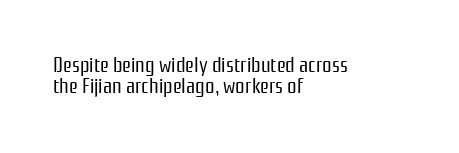
{"italic": "no", "bold": "no", "underline": "no", "align": "left", "line_spacing": "tight", "line_spacing_ratio": 1.01, "letter_spacing": "normal", "letter_spacing_em": 0.0, "glyph_px": 21}
